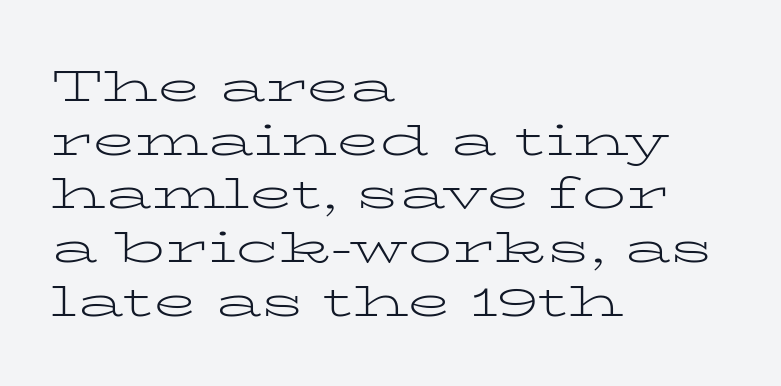
Q: Is the text bold? A: No.
Q: Is the text italic (slanted)? A: No, it is upright.
Q: Is the typeface a serif or a sans-serif typeface? A: Serif.
Q: Is the text underlined? A: No.
Q: How is the paragraph aligned? A: Left-aligned.
Q: Is the spacing between letters normal or unusually wide? A: Normal.
Q: Width (condensed, normal, or wide)? A: Wide.
Q: Stroke contrast? A: Low.
Q: x-height? A: Medium.
Q: Monospaced? A: No.
